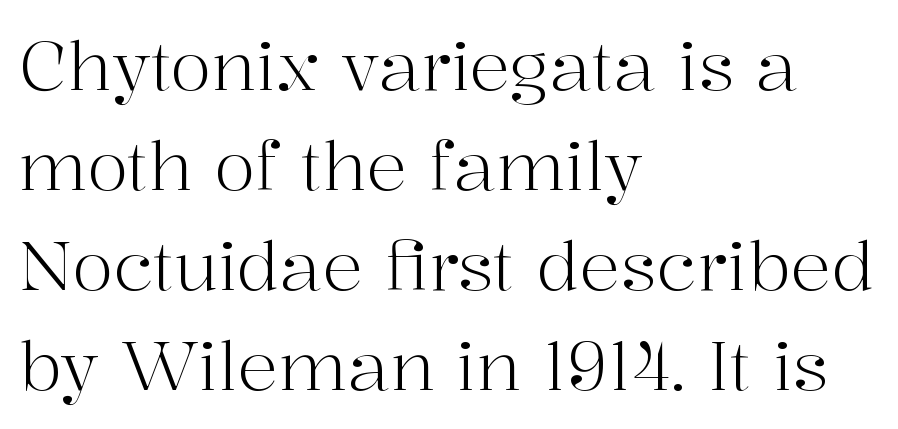
{"serif": "yes", "italic": "no", "bold": "no", "weight": "light", "width": "normal", "stroke_contrast": "high", "x_height": "medium", "monospaced": "no", "underline": "no", "align": "left", "line_spacing": "normal", "line_spacing_ratio": 1.47, "letter_spacing": "normal", "letter_spacing_em": 0.0, "glyph_px": 68}
